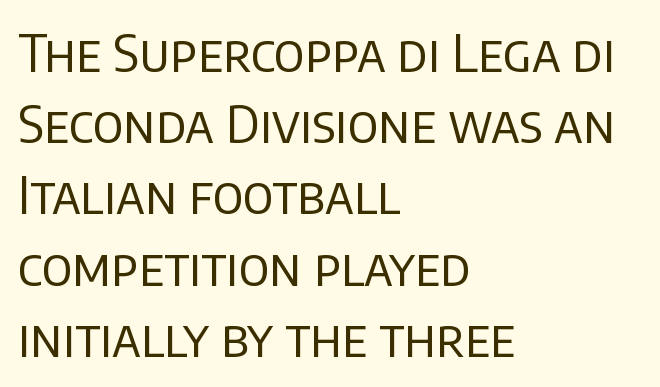
You can tell from the bare stems that sans-serif type was used. The passage shown has conventional tracking throughout. This reads as an unemphasized weight, regular at the heaviest. The lines are quadded left. Clear beneath every line of the passage.
